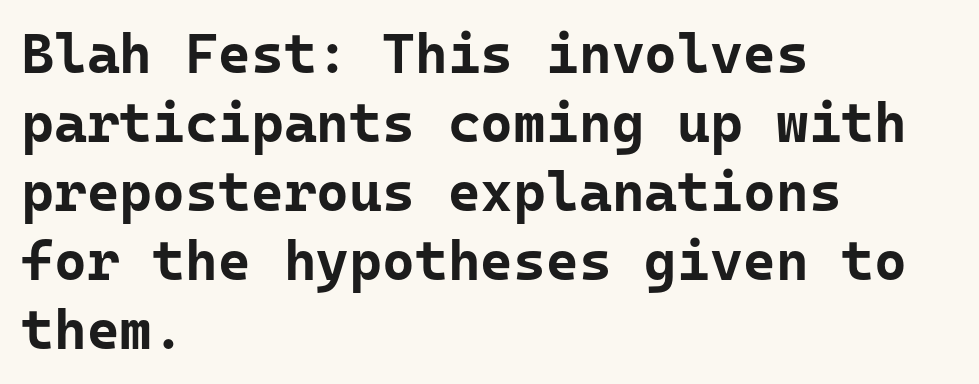
Regarding serifs, this sample does without them. Between one letter and the next there's only the usual sliver of space. The specimen omits any rule beneath the text block's lines. Is there any slant? The stems are plumb. One-word summary of the alignment: left.
